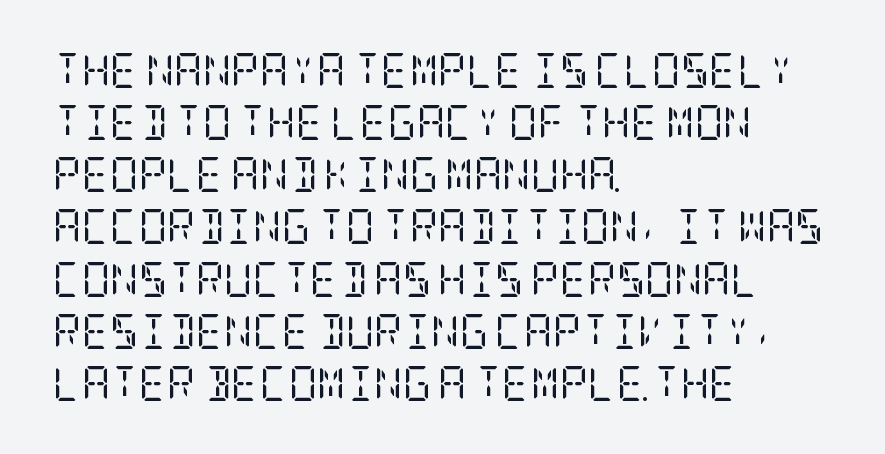
Left-aligned paragraph, ragged on the right. The glyphs in this specimen are seriffed. Quick note: not italic, upright. A typesetter would call this zero additional tracking. The face looks like a standard text weight, possibly lighter. Regular leading.
